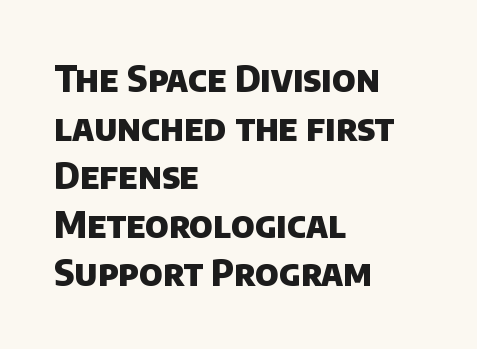
{"serif": "no", "bold": "yes", "weight": "heavy", "width": "normal", "stroke_contrast": "low", "x_height": "large", "monospaced": "no", "underline": "no", "align": "left", "line_spacing": "normal", "line_spacing_ratio": 1.35, "letter_spacing": "normal", "letter_spacing_em": 0.0, "glyph_px": 36}
